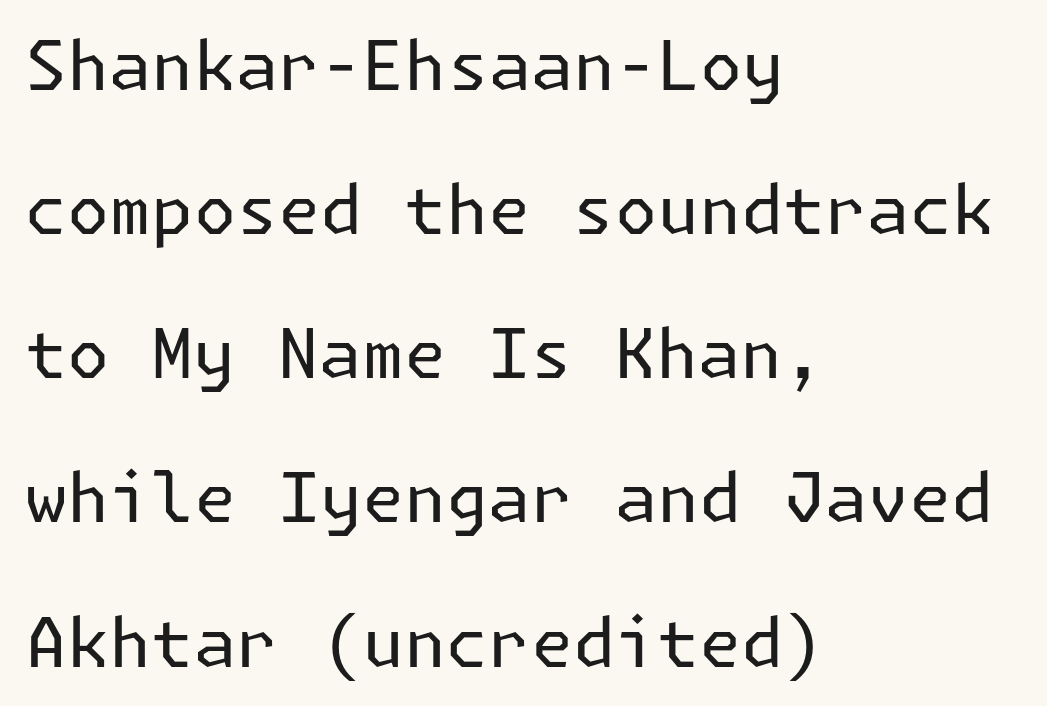
The image shows 68 px regular-weight sans-serif type, upright; set left-aligned, loose line spacing (2.12x), normal letter spacing, not underlined; low stroke contrast and a medium x-height.
